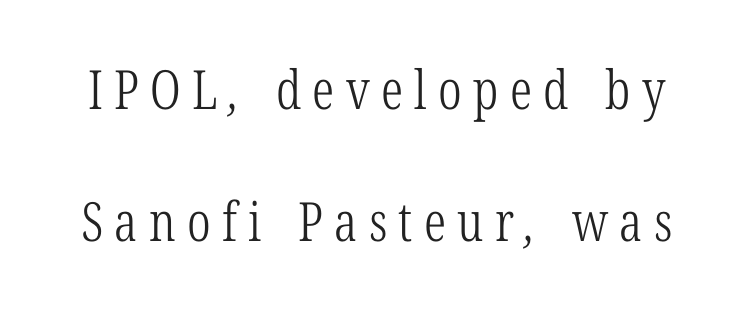
Q: Is the text bold? A: No.
Q: Is the typeface a serif or a sans-serif typeface? A: Serif.
Q: Is the text underlined? A: No.
Q: Is the spacing between letters normal or unusually wide? A: Unusually wide.
Q: Is the spacing between lines tight, normal or loose? A: Loose.
Q: Width (condensed, normal, or wide)? A: Condensed.
Q: Stroke contrast? A: Low.
Q: x-height? A: Medium.
Q: Monospaced? A: No.
